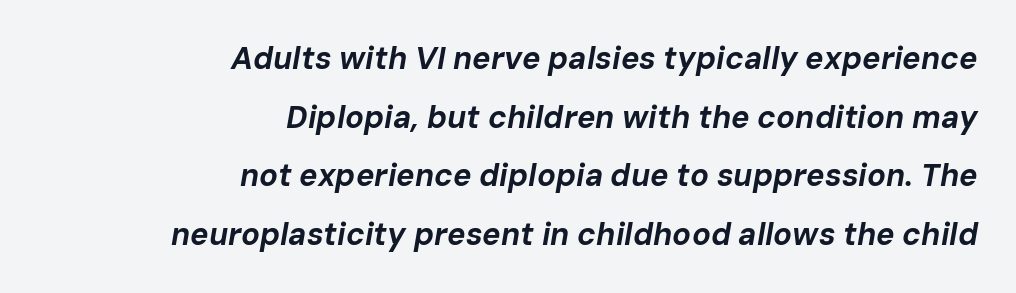
Looks like regular typesetting: each glyph gets only the width it needs. The gaps between neighbouring characters are ordinary and unremarkable. A dark, heavy texture on the line: the type is bold. When letters slant like this, we call the style italic.
